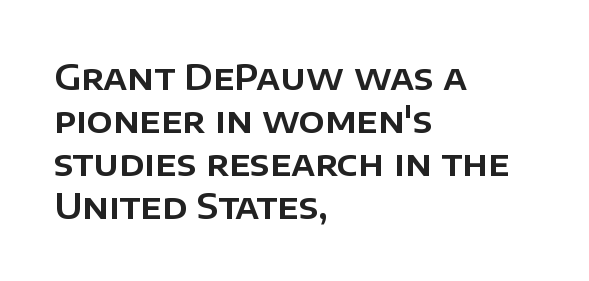
Q: Is the text italic (slanted)? A: No, it is upright.
Q: Is the typeface a serif or a sans-serif typeface? A: Sans-serif.
Q: Is the text underlined? A: No.
Q: How is the paragraph aligned? A: Left-aligned.
Q: Is the spacing between letters normal or unusually wide? A: Normal.
Q: Is the spacing between lines tight, normal or loose? A: Normal.
Q: Width (condensed, normal, or wide)? A: Normal.
Q: Stroke contrast? A: Low.
Q: x-height? A: Large.
Q: Monospaced? A: No.
